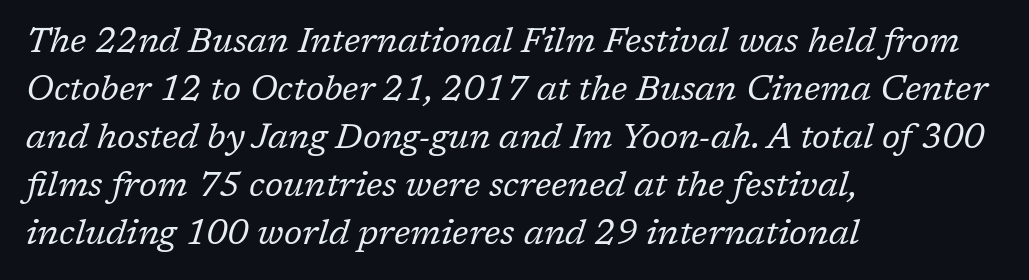
Q: Is the text bold? A: No.
Q: Is the text italic (slanted)? A: Yes, it leans right by about 17 degrees.
Q: Is the typeface a serif or a sans-serif typeface? A: Serif.
Q: Is the text underlined? A: No.
Q: How is the paragraph aligned? A: Left-aligned.
Q: Is the spacing between letters normal or unusually wide? A: Normal.
Q: Is the spacing between lines tight, normal or loose? A: Normal.
Q: Width (condensed, normal, or wide)? A: Normal.
Q: Stroke contrast? A: Low.
Q: x-height? A: Medium.
Q: Monospaced? A: No.
